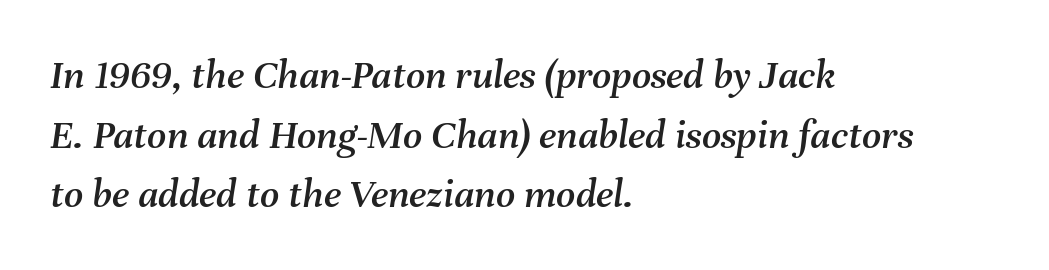
{"italic": "yes", "lean": "right", "slant_degrees": 8, "width": "normal", "stroke_contrast": "medium", "x_height": "medium", "monospaced": "no", "underline": "no", "align": "left", "line_spacing": "normal", "line_spacing_ratio": 1.42, "letter_spacing": "normal", "letter_spacing_em": 0.0, "glyph_px": 42}
